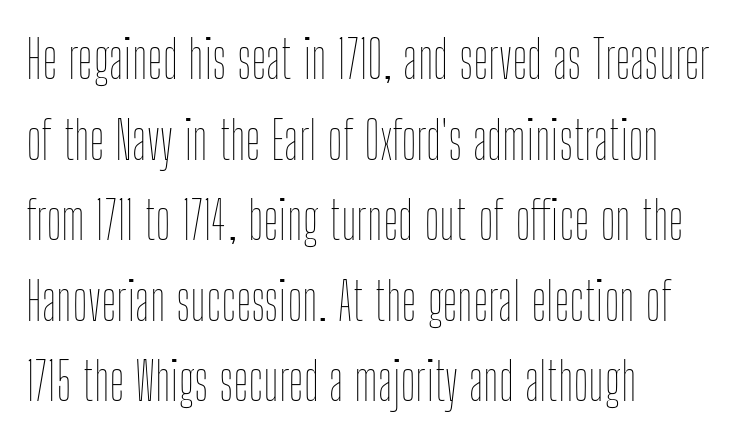
Look at the tracking — it's just the regular setting, nothing added. The letters stand straight up with perfectly vertical stems. Caption: multi-line text, flush left, ragged right. Words float on clear page, feet unadorned. The characters are drawn with everyday or finer stroke widths. If you measured baseline to baseline, you'd find a middling distance.
